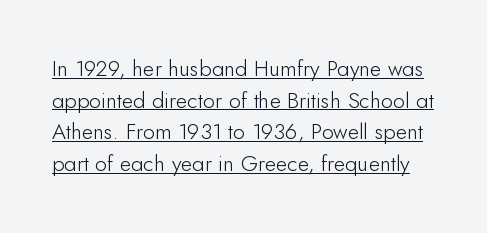
{"italic": "no", "bold": "no", "underline": "yes", "line_spacing": "normal", "line_spacing_ratio": 1.44, "letter_spacing": "normal", "letter_spacing_em": 0.0, "glyph_px": 22}
